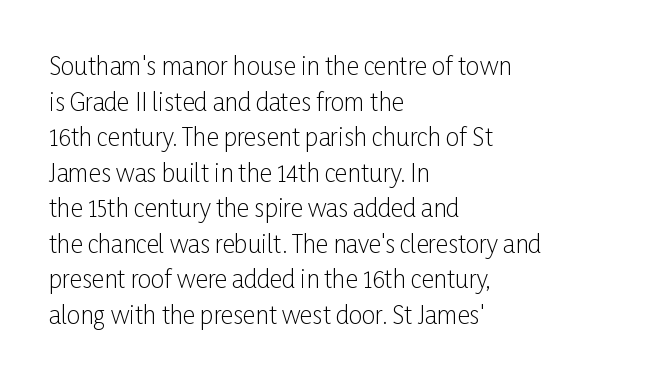
{"italic": "no", "bold": "no", "underline": "no", "align": "left", "line_spacing": "normal", "line_spacing_ratio": 1.48, "letter_spacing": "normal", "letter_spacing_em": 0.0, "glyph_px": 24}
